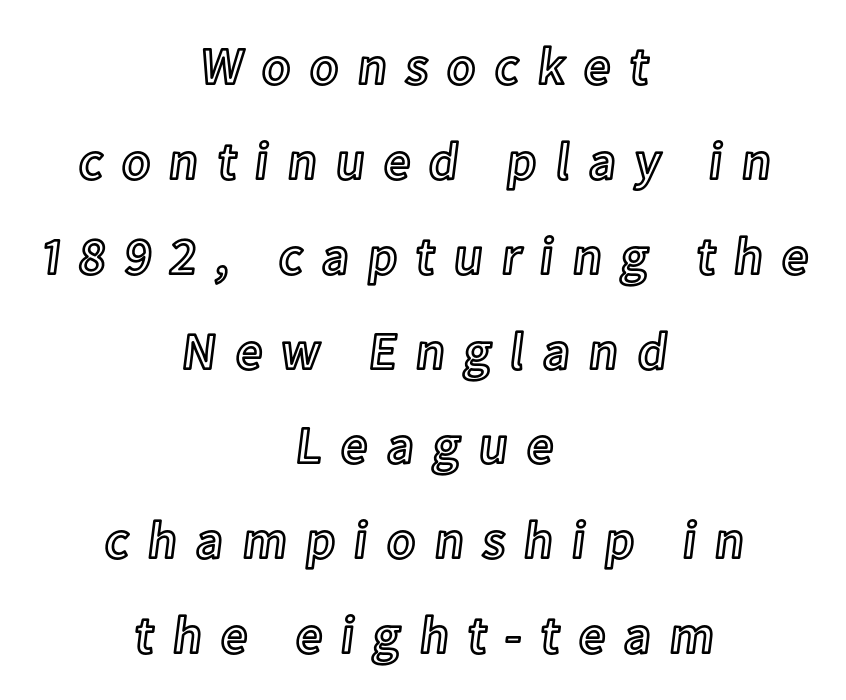
Do the characters align in a grid? No, the font is proportional. How are the letters spaced? Widely, with obvious added tracking. The paragraph shown floats in the horizontal middle. Glance below the letters and you will spot only blank space.
